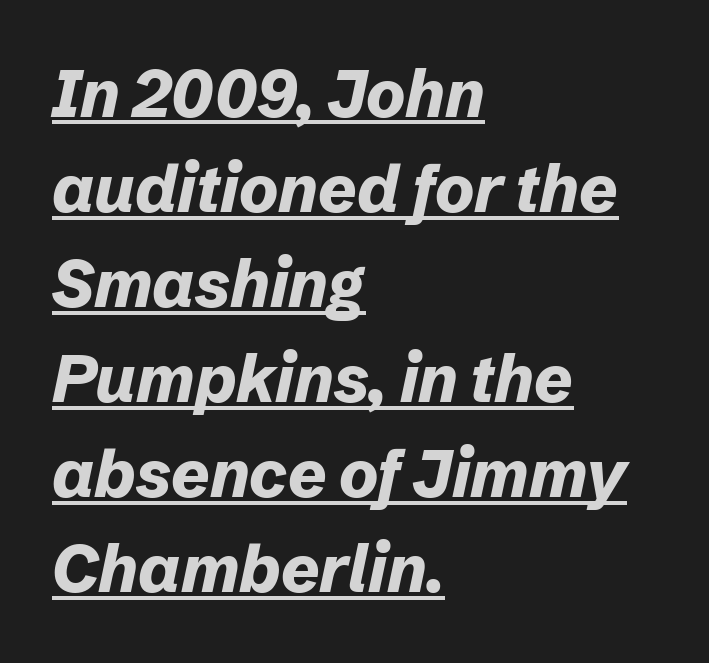
The image shows 66 px bold type, italic (leaning right); set left-aligned, normal line spacing (1.44x), normal letter spacing, underlined; low stroke contrast and a medium x-height.
